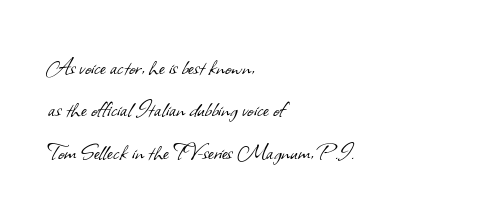
Q: Is the text bold? A: No.
Q: Is the text underlined? A: No.
Q: How is the paragraph aligned? A: Left-aligned.
Q: Is the spacing between letters normal or unusually wide? A: Normal.
Q: Is the spacing between lines tight, normal or loose? A: Normal.
